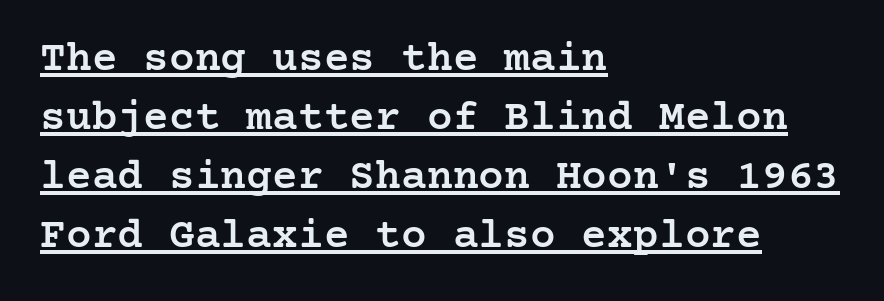
Q: Is the text bold? A: Semi-bold.
Q: Is the text italic (slanted)? A: No, it is upright.
Q: Is the typeface a serif or a sans-serif typeface? A: Serif.
Q: Is the text underlined? A: Yes.
Q: How is the paragraph aligned? A: Left-aligned.
Q: Is the spacing between letters normal or unusually wide? A: Normal.
Q: Is the spacing between lines tight, normal or loose? A: Normal.
Q: Width (condensed, normal, or wide)? A: Normal.
Q: Stroke contrast? A: Low.
Q: x-height? A: Medium.
